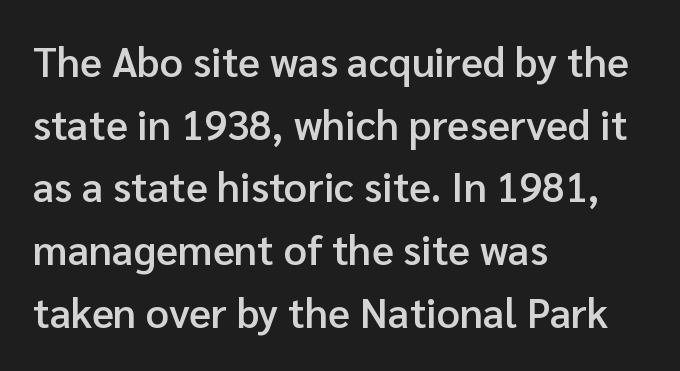
Q: Is the text bold? A: Semi-bold.
Q: Is the text italic (slanted)? A: No, it is upright.
Q: Is the typeface a serif or a sans-serif typeface? A: Sans-serif.
Q: Is the text underlined? A: No.
Q: How is the paragraph aligned? A: Left-aligned.
Q: Is the spacing between letters normal or unusually wide? A: Normal.
Q: Is the spacing between lines tight, normal or loose? A: Normal.
Q: Width (condensed, normal, or wide)? A: Normal.
Q: Stroke contrast? A: Low.
Q: x-height? A: Medium.
Q: Monospaced? A: No.
